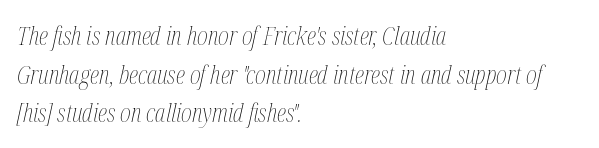
{"italic": "yes", "lean": "right", "slant_degrees": 12, "bold": "no", "underline": "no", "align": "left", "line_spacing": "normal", "line_spacing_ratio": 1.49, "letter_spacing": "normal", "letter_spacing_em": 0.0, "glyph_px": 26}
